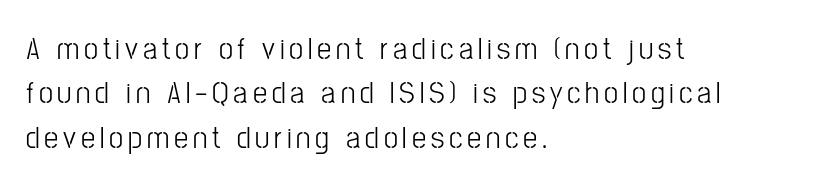
Q: Is the text italic (slanted)? A: No, it is upright.
Q: Is the typeface a serif or a sans-serif typeface? A: Sans-serif.
Q: Is the text underlined? A: No.
Q: How is the paragraph aligned? A: Left-aligned.
Q: Is the spacing between lines tight, normal or loose? A: Normal.
Q: Width (condensed, normal, or wide)? A: Condensed.
Q: Stroke contrast? A: Low.
Q: x-height? A: Medium.
Q: Monospaced? A: No.
